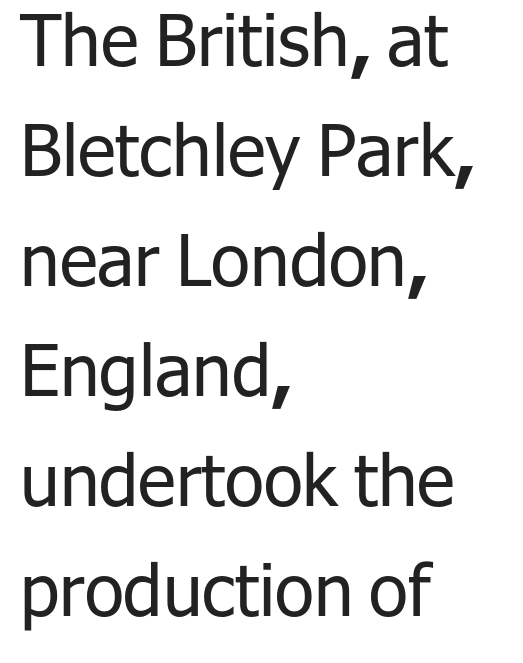
{"serif": "no", "italic": "no", "bold": "no", "weight": "regular", "width": "normal", "stroke_contrast": "low", "x_height": "medium", "monospaced": "no", "underline": "no", "align": "left", "line_spacing": "normal", "line_spacing_ratio": 1.55, "letter_spacing": "normal", "letter_spacing_em": 0.0, "glyph_px": 71}
